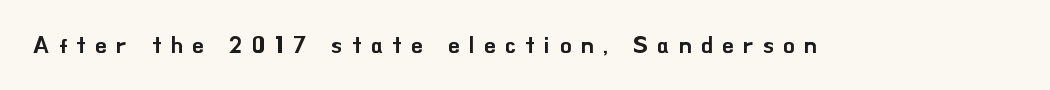
Plain, unruled lines of type. The tracking jumps out immediately: characters are airy and widely separated. The lettering stays uniformly vertical, giving the passage a roman look.
